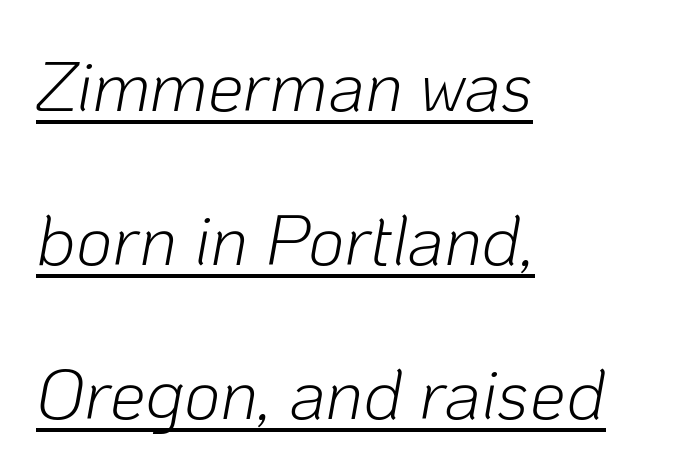
Successive baselines arrive slowly, with a big drop between each. This sample has the flowing, uneven cadence of proportional lettering. There is no visible air inserted between adjacent glyphs. Beneath each row of characters lies a ruled line.
